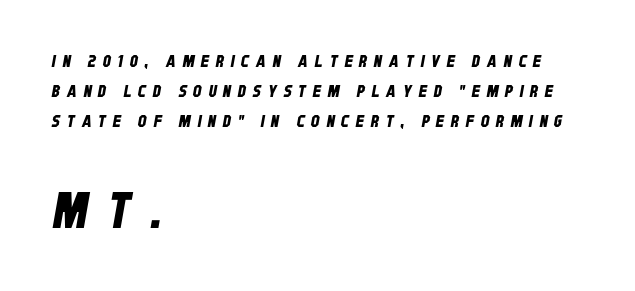
The face used here is a sans, in the tradition of grotesques and geometrics. Between one letter and the next there's a generous, obvious gap. If you squint, the bottom block still reads clearly — it's the larger of the two. Alignment: flush left. The gap between lines stays unmarked. Do the characters align in a grid? No, the font is proportional.
